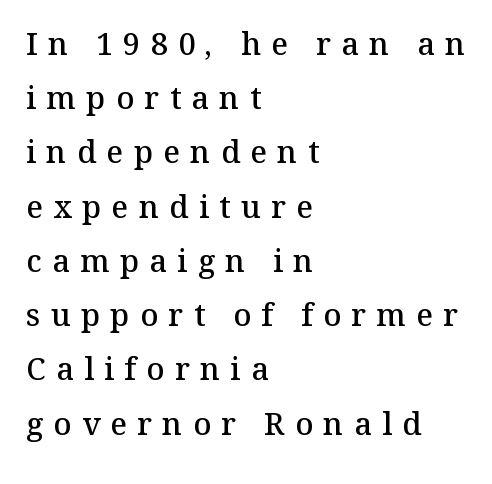
Serif or sans? Serif — the stroke terminals have little feet. Leftover space on each line is placed entirely after the last word. Typesetter's note: demi weight, one step under bold. Between one letter and the next there's a generous, obvious gap. A typesetter would call this proportional, since set widths differ per character. This rendering features lettering with no underline.
